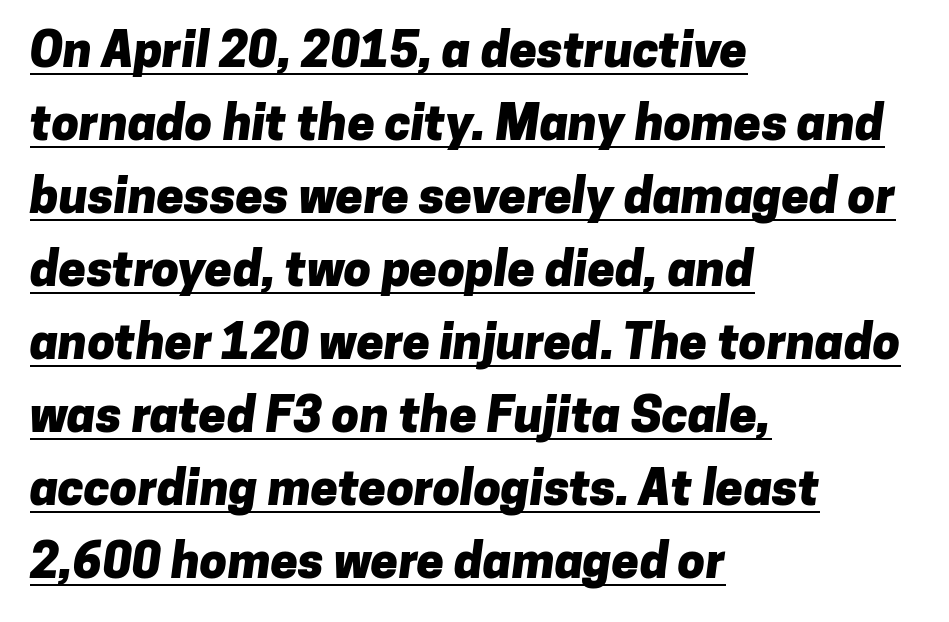
The image shows 49 px heavy sans-serif type; set left-aligned, normal line spacing (1.49x), normal letter spacing, underlined; low stroke contrast and a medium x-height.
